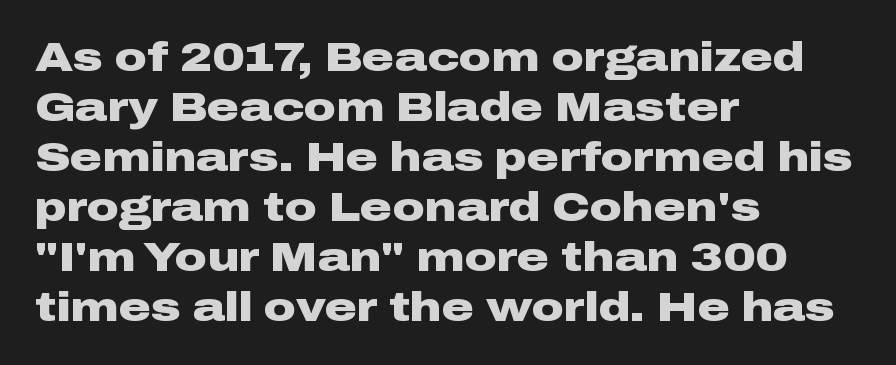
The image shows 40 px heavy, wide sans-serif type, upright; set left-aligned, normal line spacing (1.25x), normal letter spacing, not underlined; low stroke contrast and a medium x-height.
